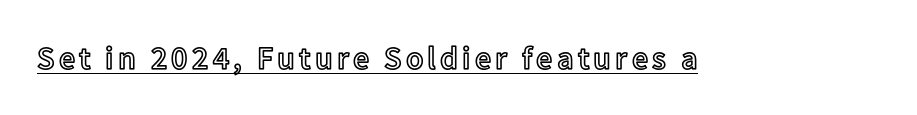
Q: Is the text italic (slanted)? A: No, it is upright.
Q: Is the text underlined? A: Yes.
Q: Width (condensed, normal, or wide)? A: Normal.
Q: x-height? A: Medium.
Q: Monospaced? A: No.
